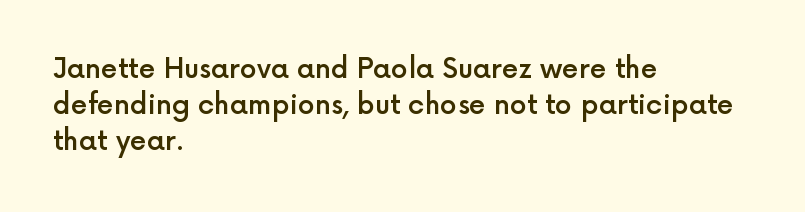
The image shows 27 px text type, upright; set left-aligned, normal line spacing (1.33x), normal letter spacing, not underlined.
